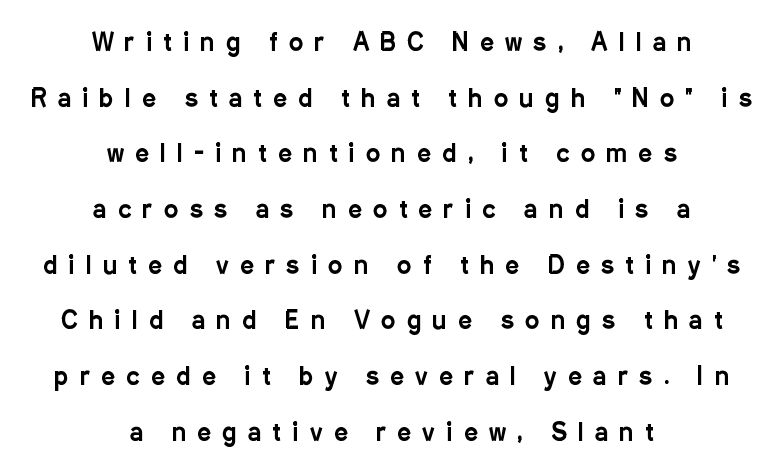
The image shows 24 px text type, upright; set centered, loose line spacing (2.32x), unusually wide letter spacing (+0.48 em), not underlined.
